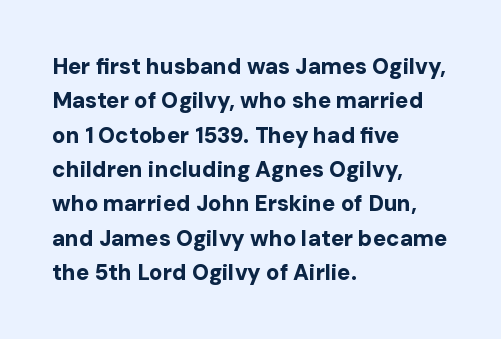
The image shows 22 px bold type, upright; set left-aligned, normal line spacing (1.56x), normal letter spacing, not underlined.
